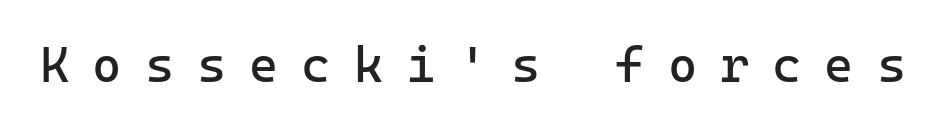
Q: Is the text bold? A: No.
Q: Is the text italic (slanted)? A: No, it is upright.
Q: Is the typeface a serif or a sans-serif typeface? A: Sans-serif.
Q: Is the text underlined? A: No.
Q: Is the spacing between letters normal or unusually wide? A: Unusually wide.
Q: Width (condensed, normal, or wide)? A: Normal.
Q: Stroke contrast? A: Low.
Q: x-height? A: Medium.
